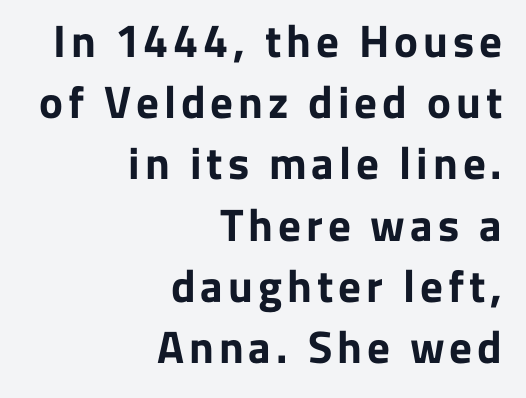
Q: Is the text bold? A: Yes.
Q: Is the text italic (slanted)? A: No, it is upright.
Q: Is the typeface a serif or a sans-serif typeface? A: Sans-serif.
Q: Is the text underlined? A: No.
Q: How is the paragraph aligned? A: Right-aligned.
Q: Is the spacing between lines tight, normal or loose? A: Normal.
Q: Width (condensed, normal, or wide)? A: Normal.
Q: Stroke contrast? A: Low.
Q: x-height? A: Medium.
Q: Monospaced? A: No.
